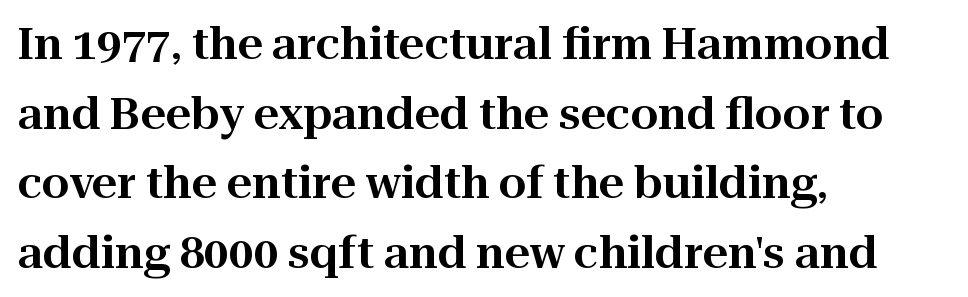
Whoever set this chose a conventional vertical rhythm. This is serif lettering, the kind often seen in printed books. Characters follow at the spacing the type designer built in. In CSS terms this would be text-align: left. Glance below the letters and you will spot only blank space.
